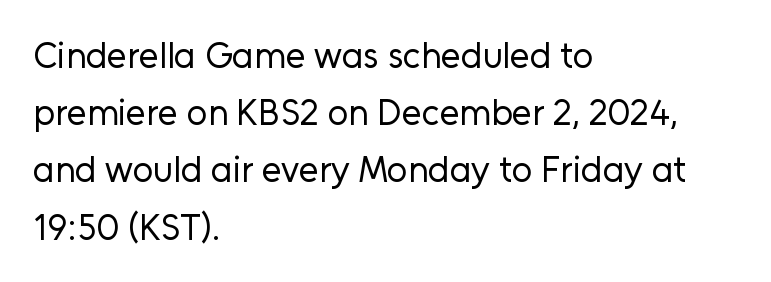
The strip under each line holds only bare page. The letters stand upright; this is a roman face. The lines in this sample share a left origin and differ only in where they stop. A typesetter would call this leading conventional body-copy spacing. The letters advance in unequal steps, a hallmark of proportional type. No letter is thick-stroked: the sample isn't bold.
